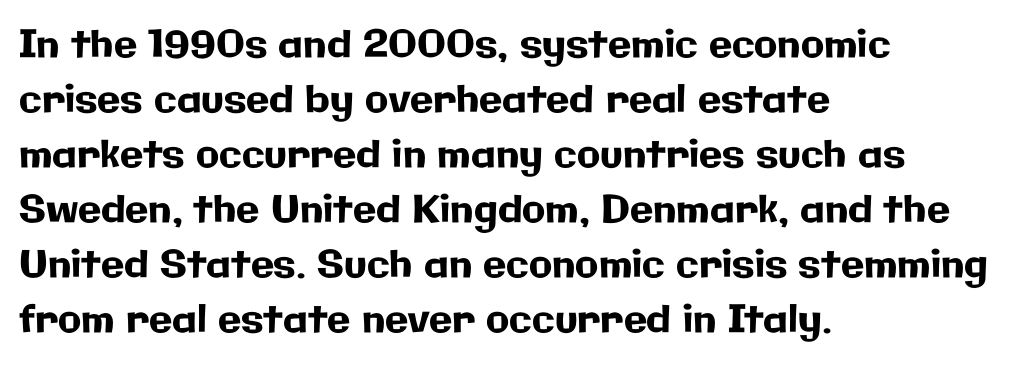
{"serif": "no", "italic": "no", "width": "normal", "stroke_contrast": "low", "x_height": "medium", "monospaced": "no", "underline": "no", "align": "left", "line_spacing": "normal", "line_spacing_ratio": 1.45, "letter_spacing": "normal", "letter_spacing_em": 0.0, "glyph_px": 38}
